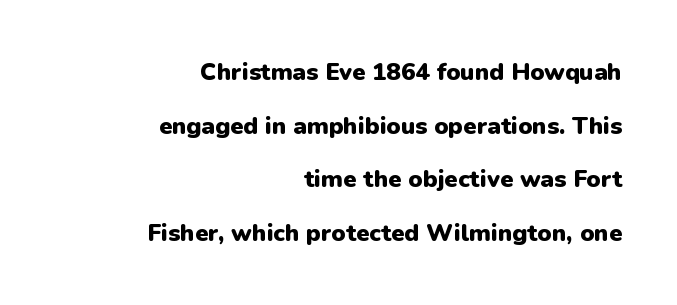
Q: Is the text bold? A: Yes.
Q: Is the text italic (slanted)? A: No, it is upright.
Q: Is the text underlined? A: No.
Q: How is the paragraph aligned? A: Right-aligned.
Q: Is the spacing between letters normal or unusually wide? A: Normal.
Q: Is the spacing between lines tight, normal or loose? A: Loose.
